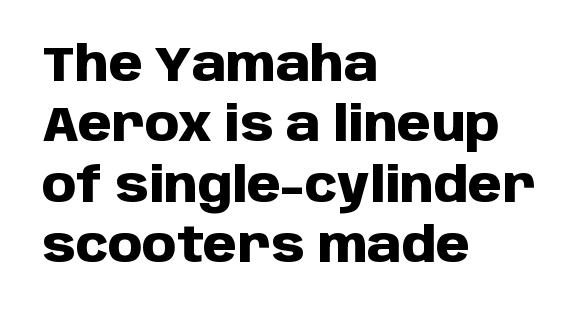
The image shows 49 px heavy sans-serif type, upright; set left-aligned, line spacing 1.23x, normal letter spacing, not underlined; low stroke contrast and a large x-height.
